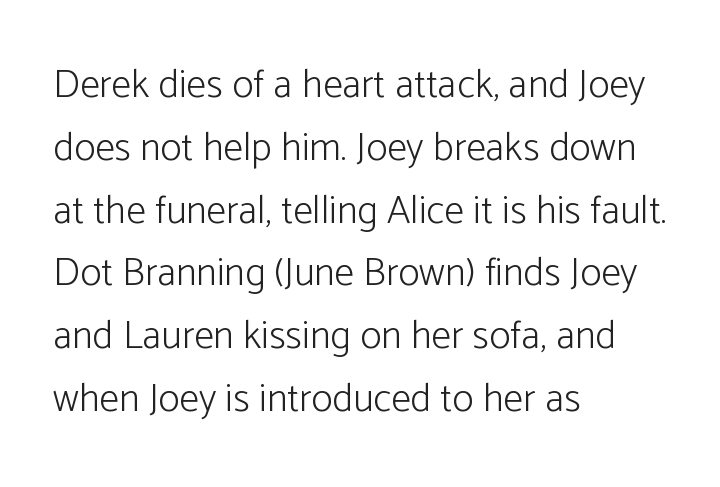
{"serif": "no", "italic": "no", "bold": "no", "weight": "light", "width": "normal", "stroke_contrast": "low", "x_height": "medium", "monospaced": "no", "underline": "no", "align": "left", "line_spacing": "normal", "line_spacing_ratio": 1.57, "letter_spacing": "normal", "letter_spacing_em": 0.0, "glyph_px": 40}
